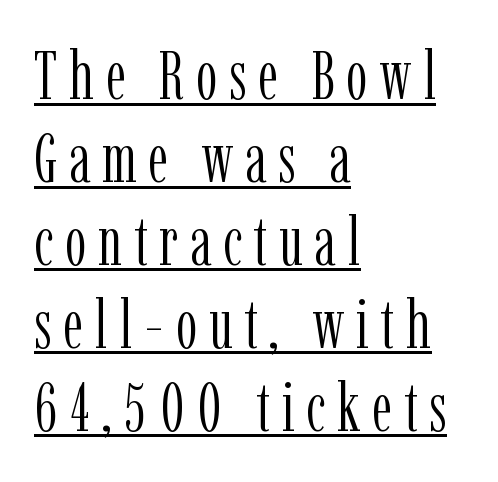
The image shows 68 px light, condensed serif type, upright; set left-aligned, line spacing 1.22x, underlined; low stroke contrast and a medium x-height.
